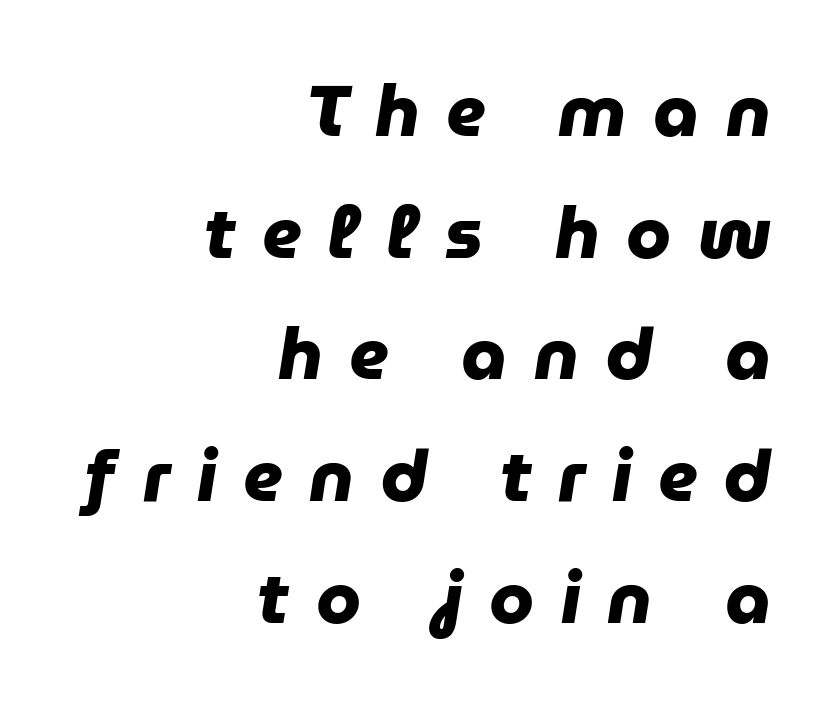
In CSS terms this would be text-align: right. You could not count columns in this text — the font is proportionally spaced. This rendering features lettering with no underline. The space between consecutive lines is moderate. Between one letter and the next there's a generous, obvious gap.
